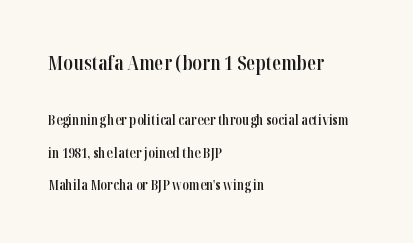
The image shows 20 px text type, upright; set left-aligned, loose line spacing (2.31x), normal letter spacing, not underlined; the first (top) block is 1.43x larger.
